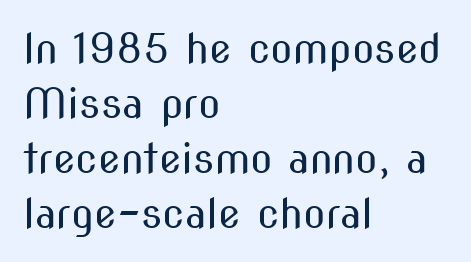
The image shows 41 px regular-weight, condensed sans-serif type, upright; set left-aligned, normal line spacing (1.34x), normal letter spacing, not underlined; medium stroke contrast and a medium x-height.
